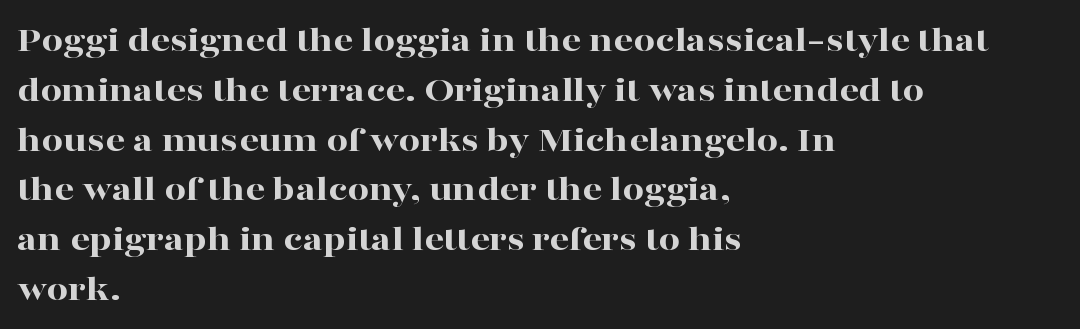
The font's upright variant was chosen for this text. I'd describe the lettering as bold — thick and assertive. Character widths vary here, with narrow letters taking less room than wide ones. The lines in this sample share a left origin and differ only in where they stop.
